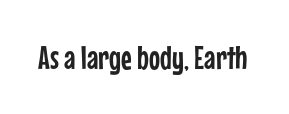
The image shows 33 px condensed sans-serif type, upright; set normal letter spacing, not underlined; low stroke contrast and a medium x-height.
